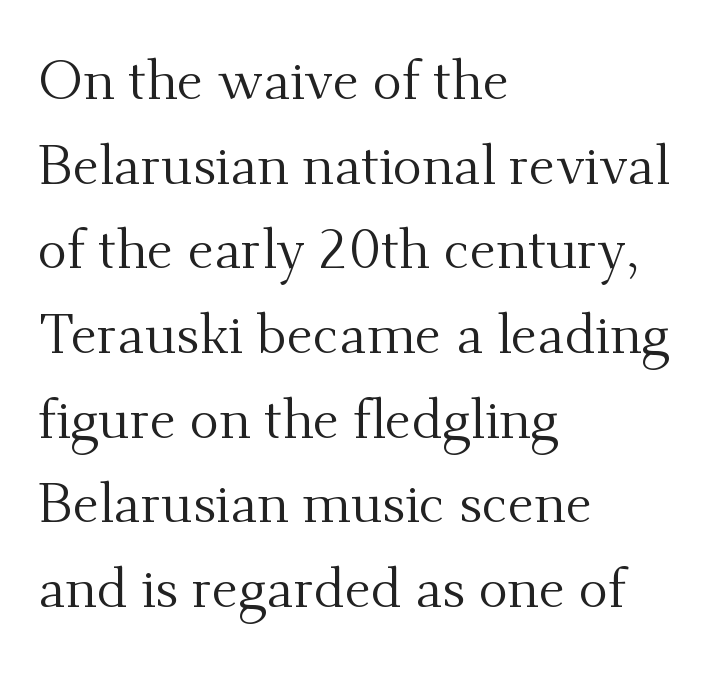
Q: Is the text bold? A: No.
Q: Is the text italic (slanted)? A: No, it is upright.
Q: Is the typeface a serif or a sans-serif typeface? A: Serif.
Q: Is the text underlined? A: No.
Q: How is the paragraph aligned? A: Left-aligned.
Q: Is the spacing between letters normal or unusually wide? A: Normal.
Q: Is the spacing between lines tight, normal or loose? A: Normal.
Q: Width (condensed, normal, or wide)? A: Normal.
Q: Stroke contrast? A: Medium.
Q: x-height? A: Small.
Q: Monospaced? A: No.
